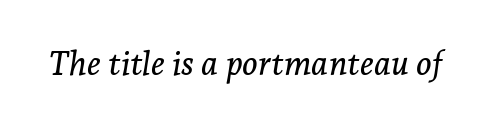
The passage shown has conventional tracking throughout. The letters advance in unequal steps, a hallmark of proportional type. The glyphs in this specimen are seriffed. Yep, that's italic — everything's leaning. Check under the words: just untouched page.
